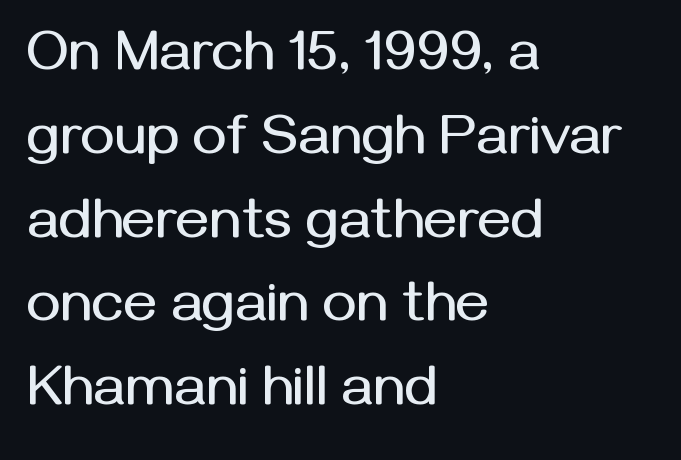
{"serif": "no", "italic": "no", "width": "normal", "stroke_contrast": "medium", "x_height": "medium", "monospaced": "no", "underline": "no", "align": "left", "line_spacing": "normal", "line_spacing_ratio": 1.47, "letter_spacing": "normal", "letter_spacing_em": 0.0, "glyph_px": 57}
